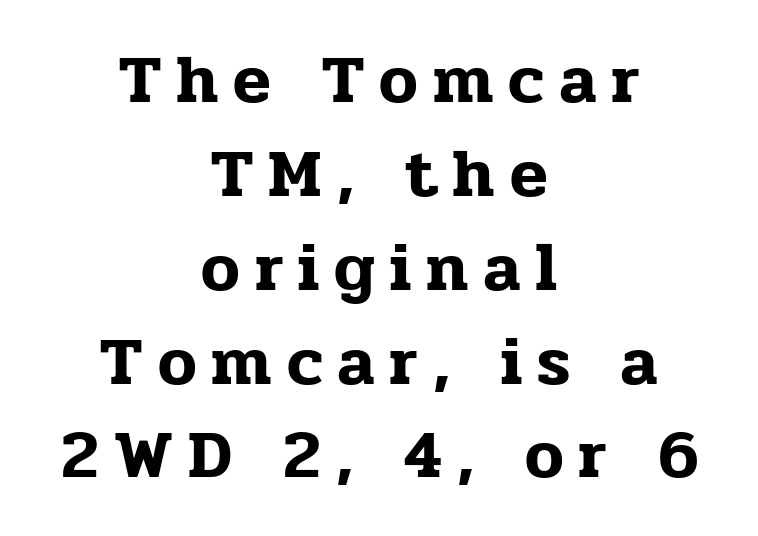
The glyphs are unaccompanied by any horizontal stroke below them. The type family on display is of the serif kind. Honestly, the row spacing looks completely unremarkable. Alignment: centered. The gaps between neighbouring characters are conspicuously large.
